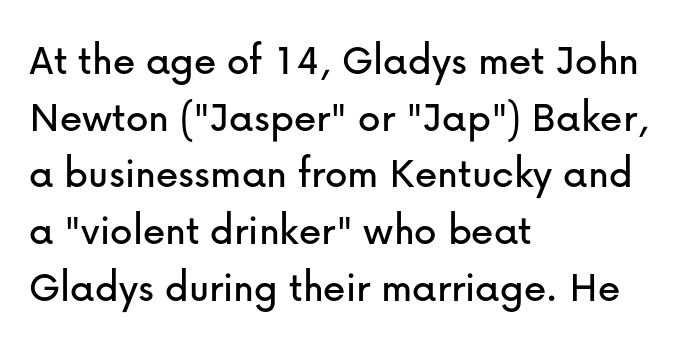
The passage shown has conventional tracking throughout. Each letter keeps its own natural width here, so spacing adapts to shape. Every row of glyphs begins at an identical x-position on the left. A roman cut, with each character standing at attention.
